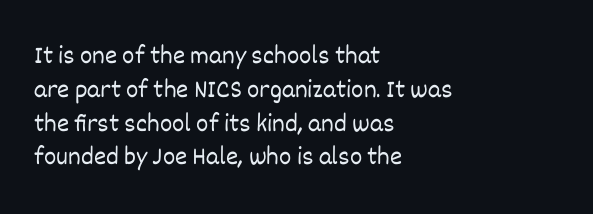
Q: Is the text bold? A: No.
Q: Is the text italic (slanted)? A: No, it is upright.
Q: Is the text underlined? A: No.
Q: How is the paragraph aligned? A: Left-aligned.
Q: Is the spacing between letters normal or unusually wide? A: Normal.
Q: Is the spacing between lines tight, normal or loose? A: Normal.
